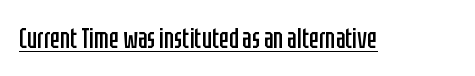
{"serif": "no", "italic": "no", "bold": "no", "weight": "regular", "width": "condensed", "stroke_contrast": "low", "x_height": "large", "monospaced": "no", "underline": "yes", "letter_spacing": "normal", "letter_spacing_em": 0.0, "glyph_px": 29}
